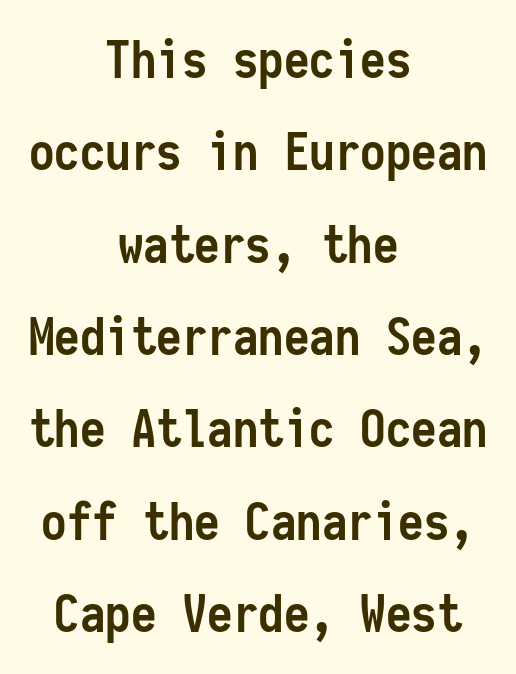
The face used here is a sans, in the tradition of grotesques and geometrics. The axis of the letterforms is exactly vertical. Leftover space on each line is divided equally before and after the words. The passage shown has conventional tracking throughout.
